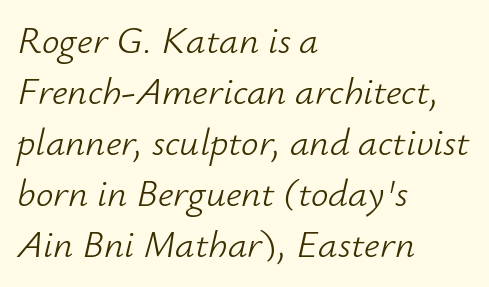
The image shows 39 px light type, italic (leaning right); set left-aligned, normal line spacing (1.31x), normal letter spacing, not underlined; low stroke contrast and a small x-height.
